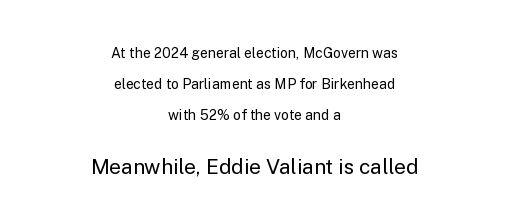
A clean baseline with only descenders dipping below it. The rendering uses a large line-height, opening up the rows. If you folded the block vertically in half, each line would mirror itself in length. Designer's note — italics off, roman on. Reading top to bottom, the characters get bigger at the block break. Observe the ordinary spacing: letters are neighbours, not strangers.
